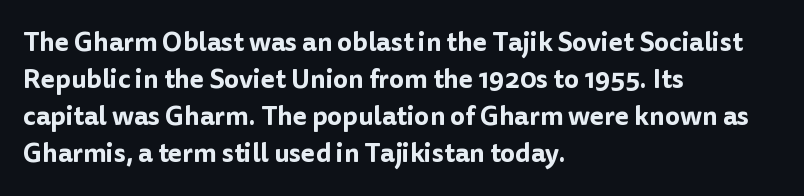
The image shows 26 px text type, upright; set left-aligned, normal line spacing (1.42x), normal letter spacing, not underlined.
